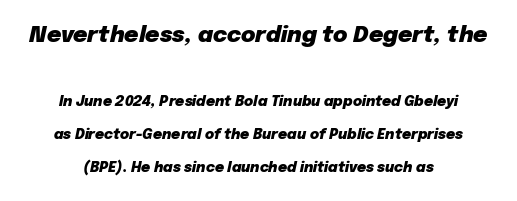
Nothing unusual about the tracking: characters are spaced as the font intends. These lines stand farther apart than default settings would place them. It's the slanting kind of type. Compare the two chunks: the upper has the greater cap height.
